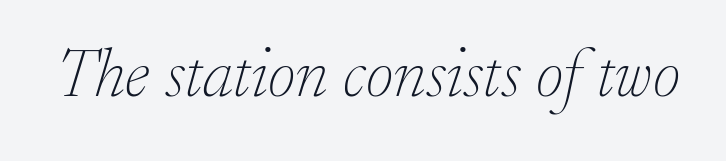
Q: Is the text bold? A: No.
Q: Is the text italic (slanted)? A: Yes, it leans right by about 17 degrees.
Q: Is the typeface a serif or a sans-serif typeface? A: Serif.
Q: Is the text underlined? A: No.
Q: Is the spacing between letters normal or unusually wide? A: Normal.
Q: Width (condensed, normal, or wide)? A: Normal.
Q: Stroke contrast? A: Low.
Q: x-height? A: Small.
Q: Monospaced? A: No.
